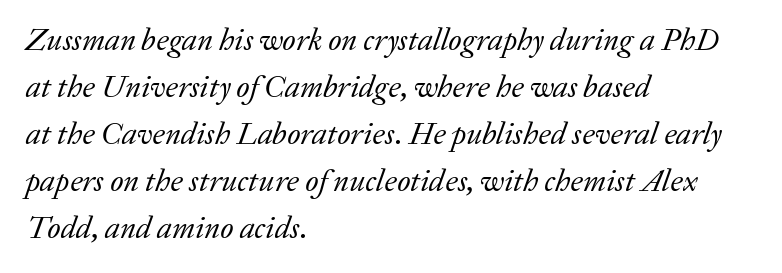
Q: Is the text bold? A: No.
Q: Is the text italic (slanted)? A: Yes, it leans right by about 20 degrees.
Q: Is the typeface a serif or a sans-serif typeface? A: Serif.
Q: Is the text underlined? A: No.
Q: How is the paragraph aligned? A: Left-aligned.
Q: Is the spacing between letters normal or unusually wide? A: Normal.
Q: Is the spacing between lines tight, normal or loose? A: Normal.
Q: Width (condensed, normal, or wide)? A: Normal.
Q: Stroke contrast? A: Low.
Q: x-height? A: Medium.
Q: Monospaced? A: No.
